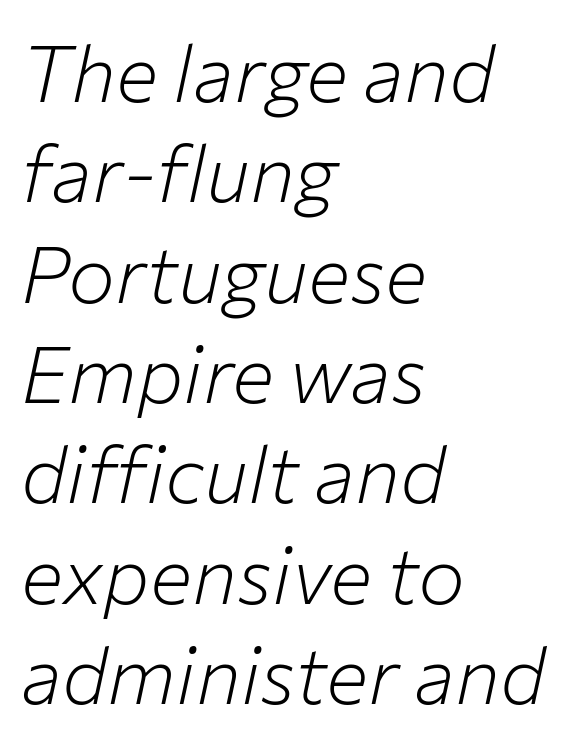
Q: Is the text bold? A: No.
Q: Is the text italic (slanted)? A: Yes, it leans right by about 12 degrees.
Q: Is the text underlined? A: No.
Q: How is the paragraph aligned? A: Left-aligned.
Q: Is the spacing between letters normal or unusually wide? A: Normal.
Q: Is the spacing between lines tight, normal or loose? A: Normal.
Q: Width (condensed, normal, or wide)? A: Normal.
Q: Stroke contrast? A: Low.
Q: x-height? A: Medium.
Q: Monospaced? A: No.
